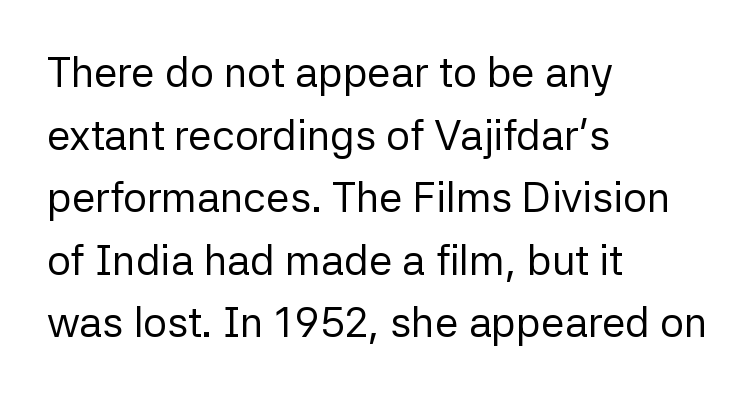
Q: Is the text bold? A: No.
Q: Is the text italic (slanted)? A: No, it is upright.
Q: Is the typeface a serif or a sans-serif typeface? A: Sans-serif.
Q: Is the text underlined? A: No.
Q: How is the paragraph aligned? A: Left-aligned.
Q: Is the spacing between letters normal or unusually wide? A: Normal.
Q: Is the spacing between lines tight, normal or loose? A: Normal.
Q: Width (condensed, normal, or wide)? A: Normal.
Q: Stroke contrast? A: Low.
Q: x-height? A: Medium.
Q: Monospaced? A: No.
